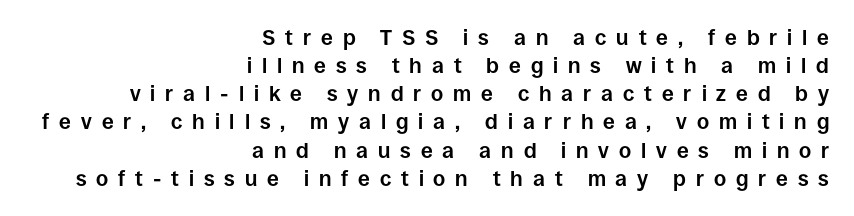
Notice how the stems are strictly vertical — no italics here. The lines in this sample share a right terminus and differ only in where they begin. Strokes here are thick enough to call this a true bold. Is there much room between lines? A standard amount, neither cramped nor airy. Words appear elongated and porous because spacing is wide.
